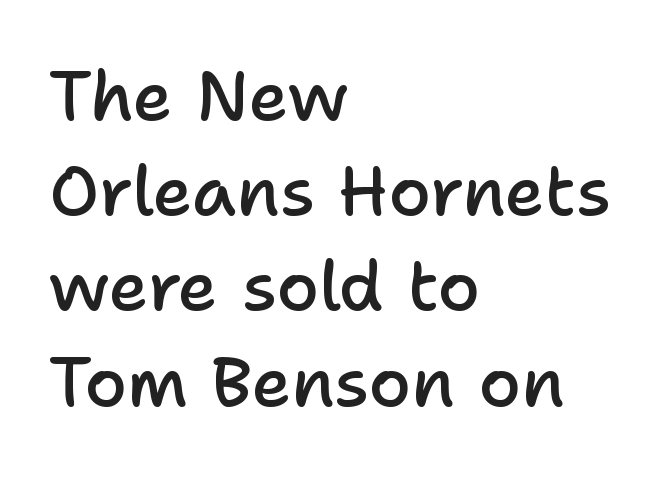
Q: Is the text bold? A: Semi-bold.
Q: Is the text italic (slanted)? A: No, it is upright.
Q: Is the typeface a serif or a sans-serif typeface? A: Sans-serif.
Q: Is the text underlined? A: No.
Q: How is the paragraph aligned? A: Left-aligned.
Q: Is the spacing between letters normal or unusually wide? A: Normal.
Q: Is the spacing between lines tight, normal or loose? A: Normal.
Q: Width (condensed, normal, or wide)? A: Normal.
Q: Stroke contrast? A: Low.
Q: x-height? A: Medium.
Q: Monospaced? A: No.
